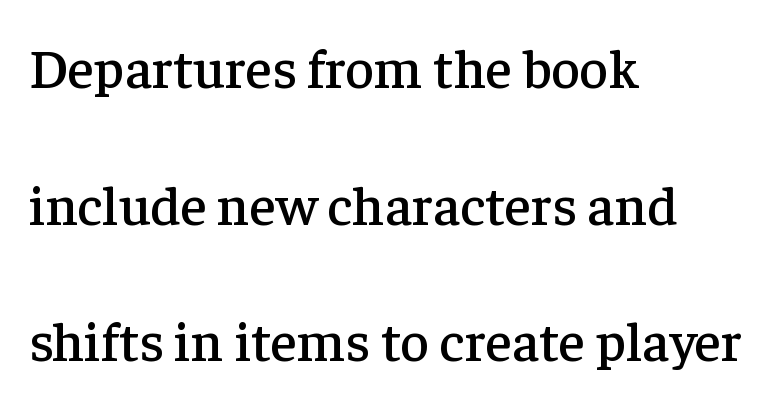
Q: Is the text italic (slanted)? A: No, it is upright.
Q: Is the typeface a serif or a sans-serif typeface? A: Serif.
Q: Is the text underlined? A: No.
Q: How is the paragraph aligned? A: Left-aligned.
Q: Is the spacing between letters normal or unusually wide? A: Normal.
Q: Is the spacing between lines tight, normal or loose? A: Loose.
Q: Width (condensed, normal, or wide)? A: Normal.
Q: Stroke contrast? A: Low.
Q: x-height? A: Medium.
Q: Monospaced? A: No.
